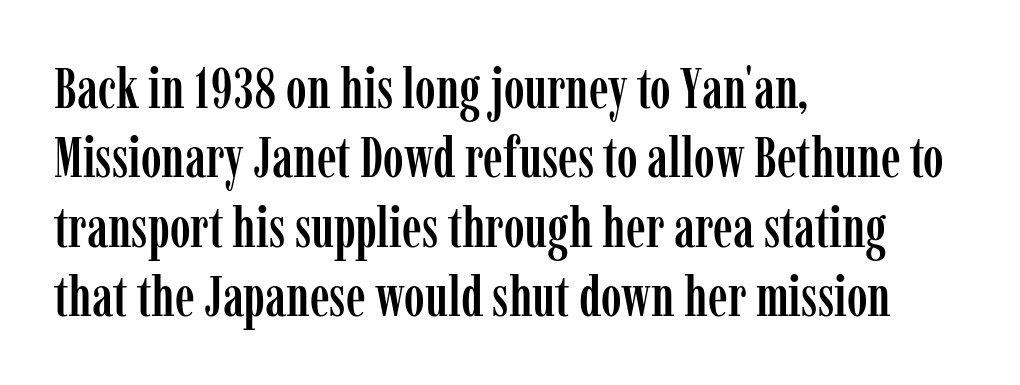
Where is the straight margin? On the left. Here the glyphs are tracked normally, forming tight word shapes. Old-style or modern, the face here clearly has serifs. Vertical strokes here are truly vertical. The glyphs are unaccompanied by any horizontal stroke below them. Varying glyph widths throughout — classic text-font behaviour.
